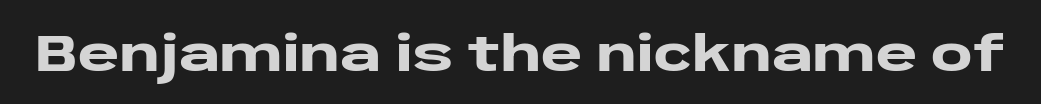
Q: Is the text bold? A: Yes.
Q: Is the text italic (slanted)? A: No, it is upright.
Q: Is the typeface a serif or a sans-serif typeface? A: Sans-serif.
Q: Is the text underlined? A: No.
Q: Is the spacing between letters normal or unusually wide? A: Normal.
Q: Width (condensed, normal, or wide)? A: Wide.
Q: Stroke contrast? A: Low.
Q: x-height? A: Large.
Q: Monospaced? A: No.
